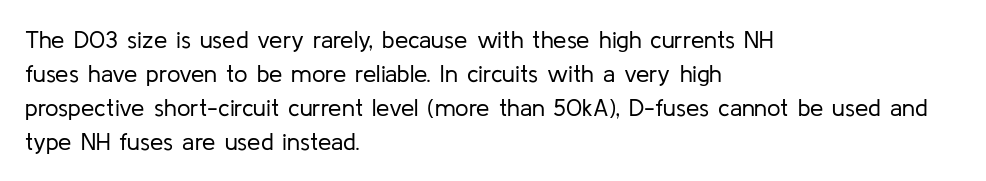
Q: Is the text bold? A: No.
Q: Is the text italic (slanted)? A: No, it is upright.
Q: Is the text underlined? A: No.
Q: How is the paragraph aligned? A: Left-aligned.
Q: Is the spacing between letters normal or unusually wide? A: Normal.
Q: Is the spacing between lines tight, normal or loose? A: Normal.
